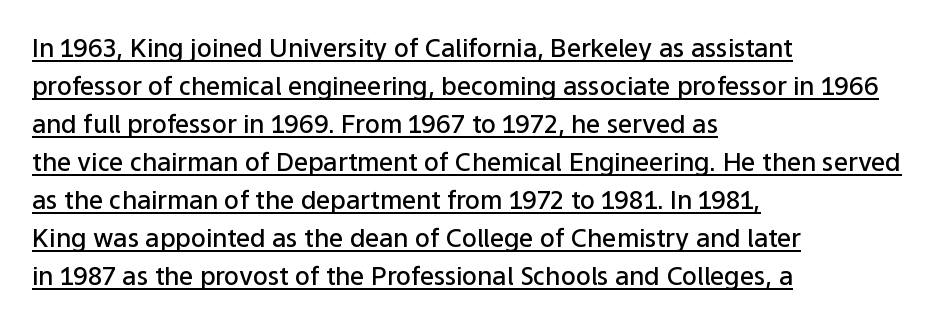
The image shows 25 px text type, upright; set left-aligned, normal line spacing (1.52x), normal letter spacing, underlined.
